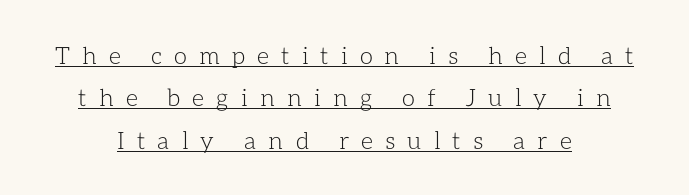
{"italic": "no", "bold": "no", "underline": "yes", "align": "center", "line_spacing_ratio": 1.77, "letter_spacing": "wide", "letter_spacing_em": 0.5, "glyph_px": 24}
